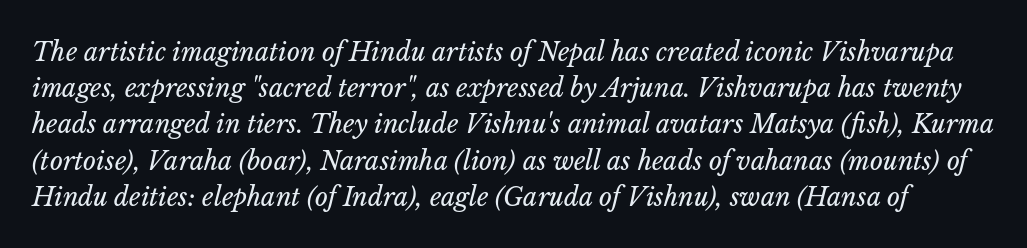
The image shows 25 px text type, italic (leaning right); set normal line spacing (1.45x), normal letter spacing, not underlined.
